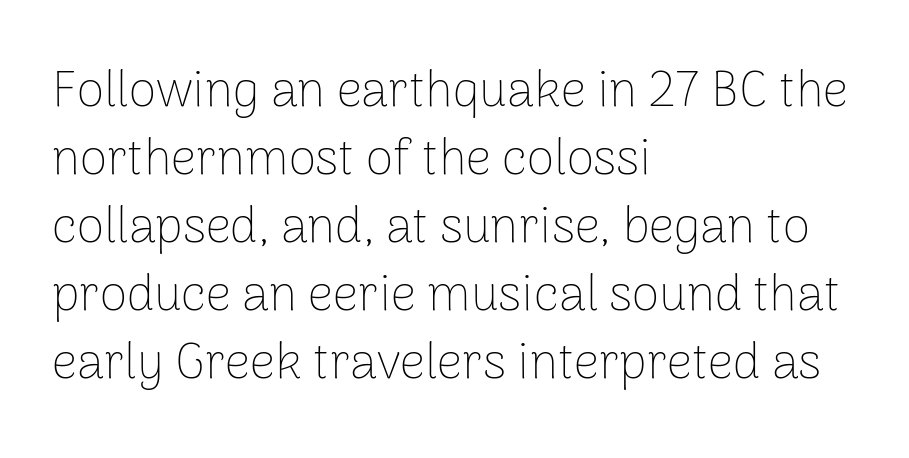
Q: Is the text bold? A: No.
Q: Is the text italic (slanted)? A: No, it is upright.
Q: Is the typeface a serif or a sans-serif typeface? A: Sans-serif.
Q: Is the text underlined? A: No.
Q: How is the paragraph aligned? A: Left-aligned.
Q: Is the spacing between letters normal or unusually wide? A: Normal.
Q: Is the spacing between lines tight, normal or loose? A: Normal.
Q: Width (condensed, normal, or wide)? A: Normal.
Q: Stroke contrast? A: Low.
Q: x-height? A: Medium.
Q: Monospaced? A: No.
